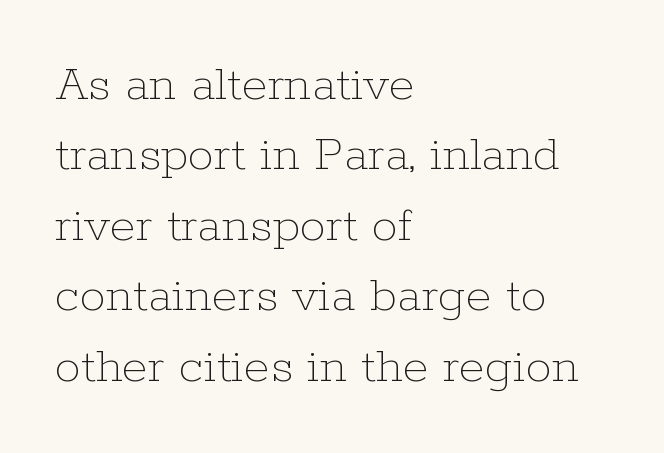
The image shows 53 px thin type, upright; set left-aligned, normal line spacing (1.33x), normal letter spacing, not underlined; low stroke contrast and a medium x-height.
